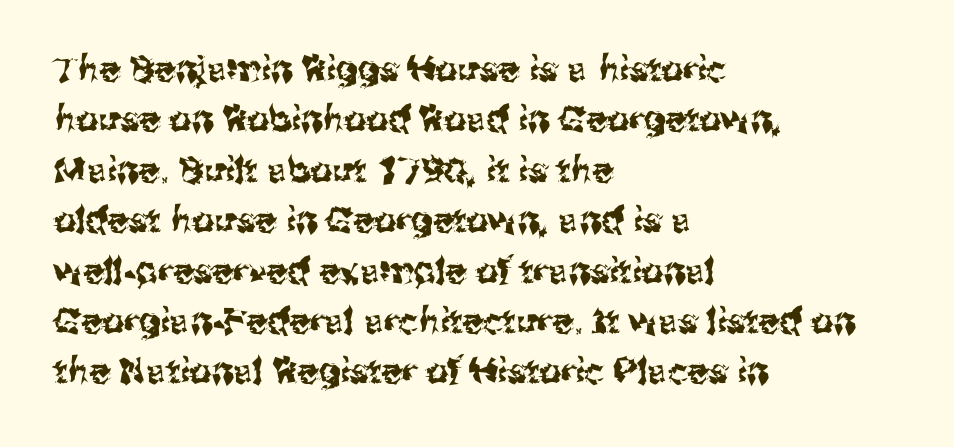
Q: Is the text italic (slanted)? A: No, it is upright.
Q: Is the typeface a serif or a sans-serif typeface? A: Sans-serif.
Q: Is the text underlined? A: No.
Q: How is the paragraph aligned? A: Left-aligned.
Q: Is the spacing between letters normal or unusually wide? A: Normal.
Q: Is the spacing between lines tight, normal or loose? A: Normal.
Q: Width (condensed, normal, or wide)? A: Normal.
Q: Stroke contrast? A: Medium.
Q: x-height? A: Medium.
Q: Monospaced? A: No.
